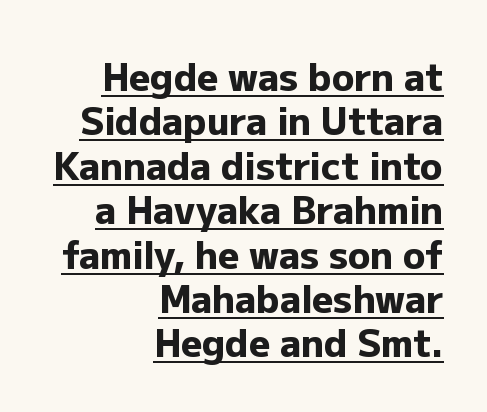
The image shows 37 px heavy sans-serif type, upright; set right-aligned, line spacing 1.2x, normal letter spacing, underlined; low stroke contrast and a medium x-height.
